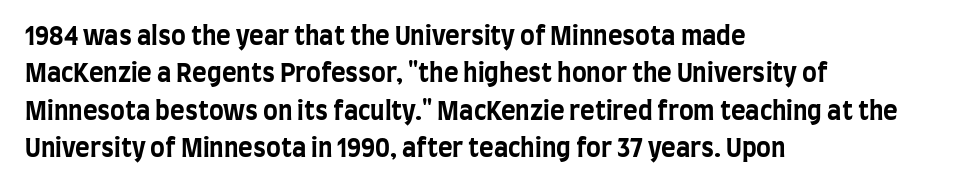
Baseline-to-baseline distance is the conventional proportion of letter height. The typesetter chose a ragged-right arrangement here. The zone under the glyphs is completely vacant. Typesetter's note: full bold, strokes at maximum text heaviness. In terms of posture, this sample is upright. The horizontal fit of the characters is conventional and even.
